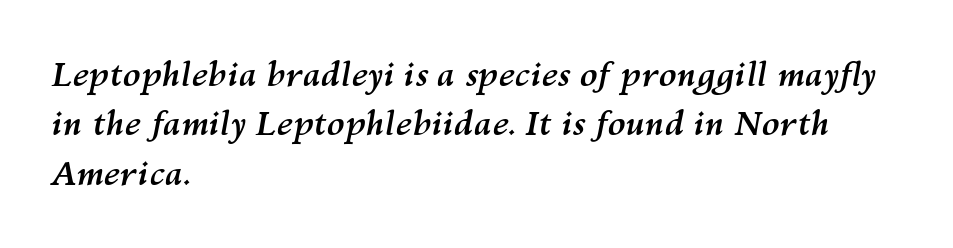
The image shows 33 px semibold type, italic (leaning right); set left-aligned, normal line spacing (1.5x), normal letter spacing, not underlined; medium stroke contrast and a medium x-height.
